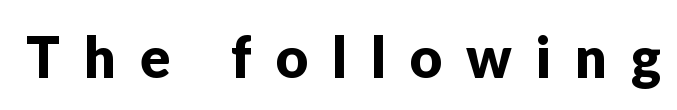
The image shows 56 px sans-serif type, upright; set unusually wide letter spacing (+0.43 em), not underlined; low stroke contrast and a medium x-height.
